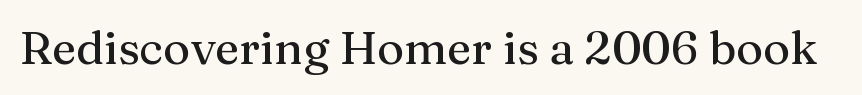
The string is rendered with underlining switched off. The face used here is proportionally spaced, like ordinary book or web type. No italicization has been applied; the sample stays upright. Is this a sans? No — the strokes have serifs. In terms of letterspacing, this is plain default setting.
